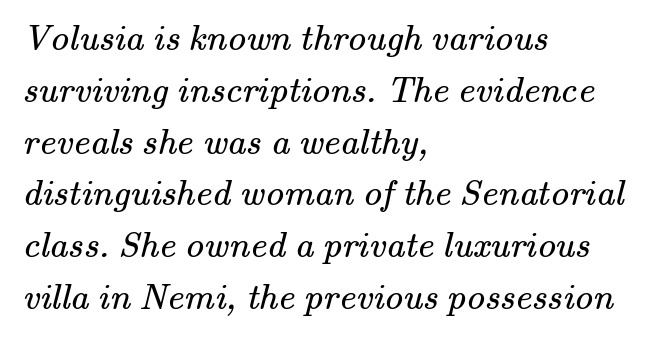
The cut favours lightness, reaching ordinary text weight at its darkest. The letters sit at their default tracking, neither squeezed nor spread. Underline: absent. Classification — serif.
